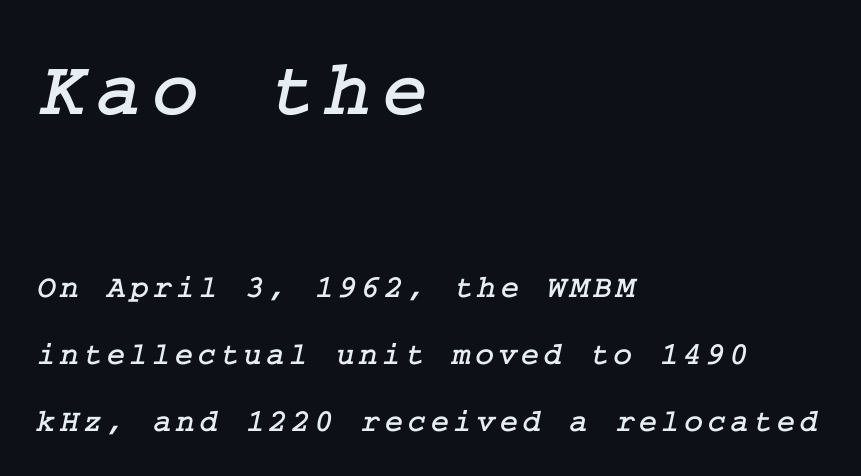
This rendering features lettering with no underline. Size contrast runs from large at the top to small at the bottom. The typeface chosen for these lines features serifs. Notice how the passage keeps a crisp vertical edge on the left only. A typesetter would call this leading open, well beyond the default.
